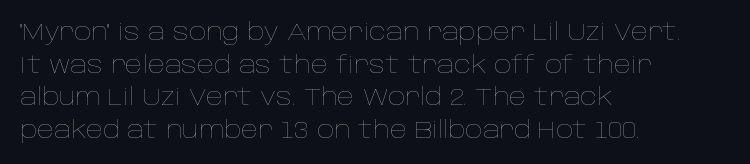
Q: Is the text bold? A: No.
Q: Is the text italic (slanted)? A: No, it is upright.
Q: Is the text underlined? A: No.
Q: How is the paragraph aligned? A: Left-aligned.
Q: Is the spacing between letters normal or unusually wide? A: Normal.
Q: Is the spacing between lines tight, normal or loose? A: Normal.
